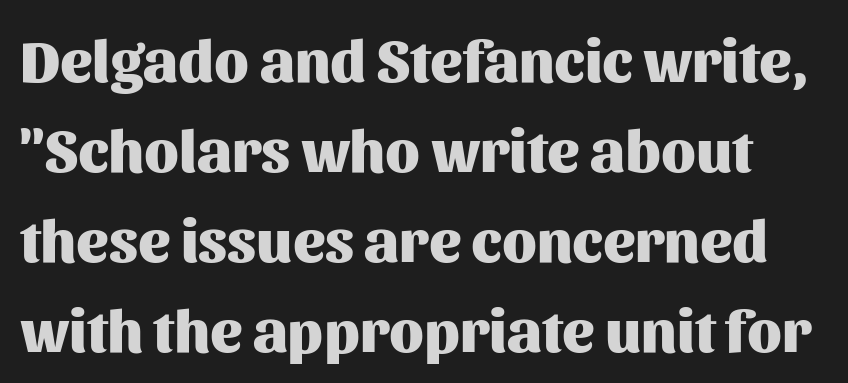
The typeface chosen for these lines omits serifs. Rule under the text: the space is simply empty. Here the designer chose a conventional face with non-uniform glyph widths. Is the type bold? Yes — the strokes are clearly thick and heavy. Nobody touched the tracking dial on this one.
